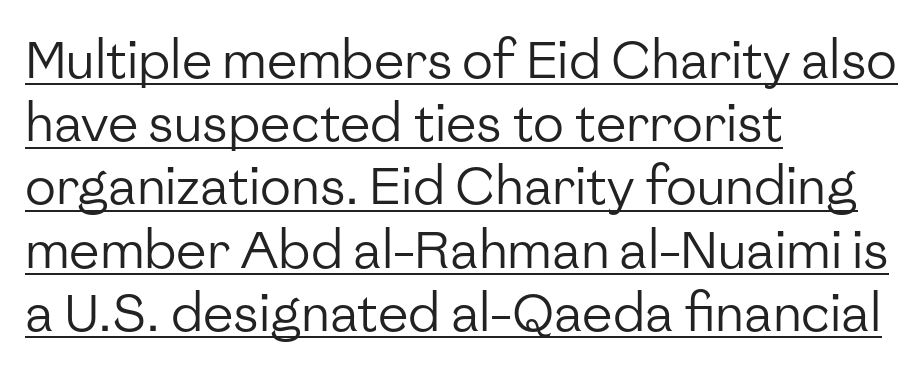
The image shows 51 px regular-weight sans-serif type, upright; set left-aligned, line spacing 1.24x, normal letter spacing, underlined; low stroke contrast and a medium x-height.
